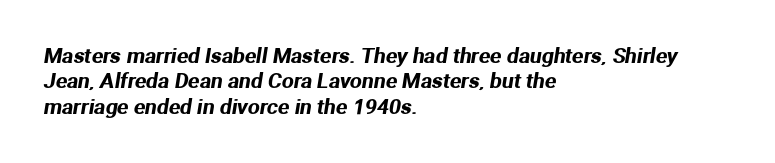
Q: Is the text underlined? A: No.
Q: How is the paragraph aligned? A: Left-aligned.
Q: Is the spacing between letters normal or unusually wide? A: Normal.
